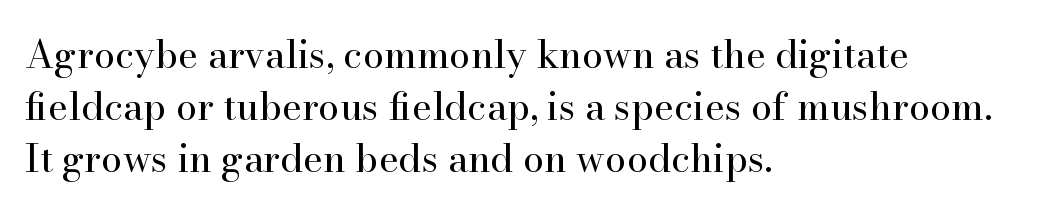
The image shows 38 px regular-weight serif type, upright; set left-aligned, normal line spacing (1.37x), normal letter spacing, not underlined; high stroke contrast and a small x-height.
